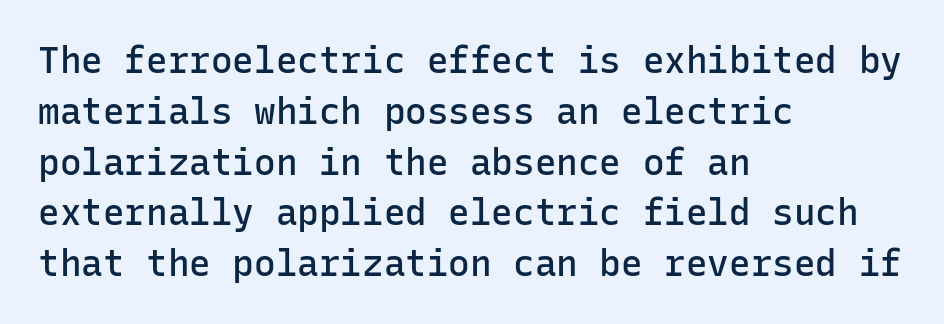
The image shows 36 px semibold sans-serif type, upright, monospaced; set left-aligned, normal line spacing (1.41x), normal letter spacing, not underlined; low stroke contrast and a medium x-height.
